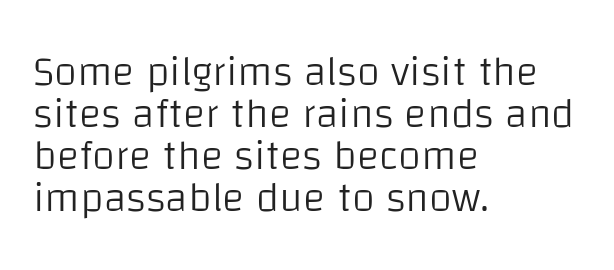
The image shows 42 px light sans-serif type, upright; set left-aligned, tight line spacing (1.0x), normal letter spacing, not underlined; low stroke contrast and a large x-height.
